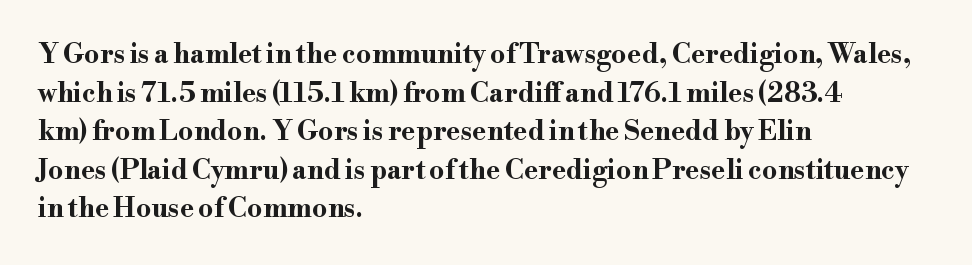
The image shows 27 px bold type, upright; set left-aligned, normal line spacing (1.43x), normal letter spacing, not underlined.
